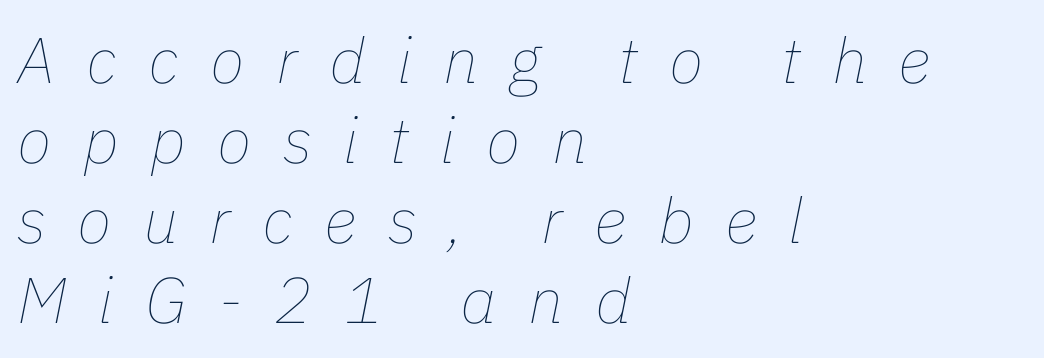
Q: Is the text bold? A: No.
Q: Is the text italic (slanted)? A: Yes, it leans right by about 11 degrees.
Q: Is the text underlined? A: No.
Q: How is the paragraph aligned? A: Left-aligned.
Q: Is the spacing between letters normal or unusually wide? A: Unusually wide.
Q: Is the spacing between lines tight, normal or loose? A: Normal.
Q: Width (condensed, normal, or wide)? A: Normal.
Q: Stroke contrast? A: Low.
Q: x-height? A: Medium.
Q: Monospaced? A: No.
